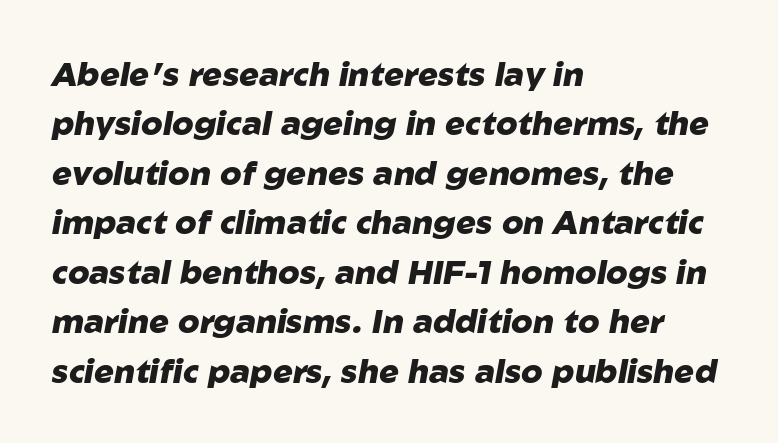
The horizontal fit of the characters is conventional and even. This sample has the flowing, uneven cadence of proportional lettering. The compositor pushed each line to the left boundary. The typography opts for an oblique posture over an upright one. Is there much room between lines? A standard amount, neither cramped nor airy.
